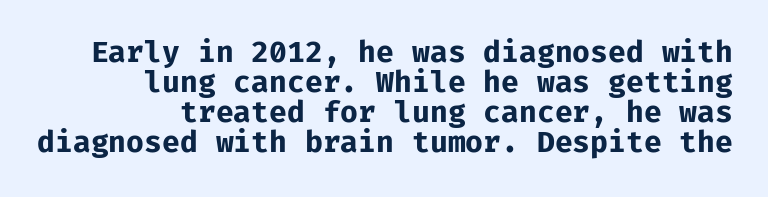
{"serif": "no", "italic": "no", "bold": "yes", "weight": "bold", "width": "normal", "stroke_contrast": "low", "x_height": "medium", "underline": "no", "align": "right", "line_spacing": "tight", "line_spacing_ratio": 1.04, "letter_spacing": "normal", "letter_spacing_em": 0.0, "glyph_px": 29}
